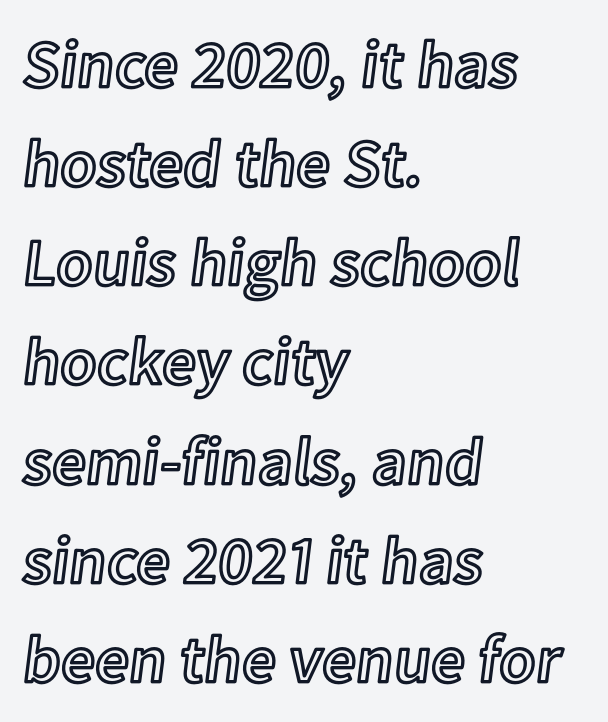
There is no visible air inserted between adjacent glyphs. The line-height multiplier appears to be the usual default. Visually the block forms a straight wall on the left and a jagged coastline on the right. The space directly below the letters is spotless.
